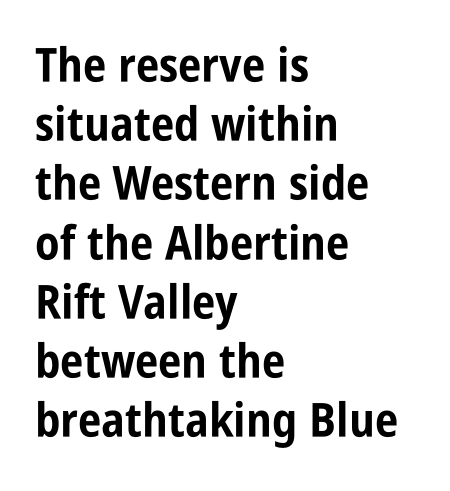
The image shows 47 px bold, condensed sans-serif type, upright; set left-aligned, normal line spacing (1.26x), normal letter spacing, not underlined; low stroke contrast and a large x-height.
